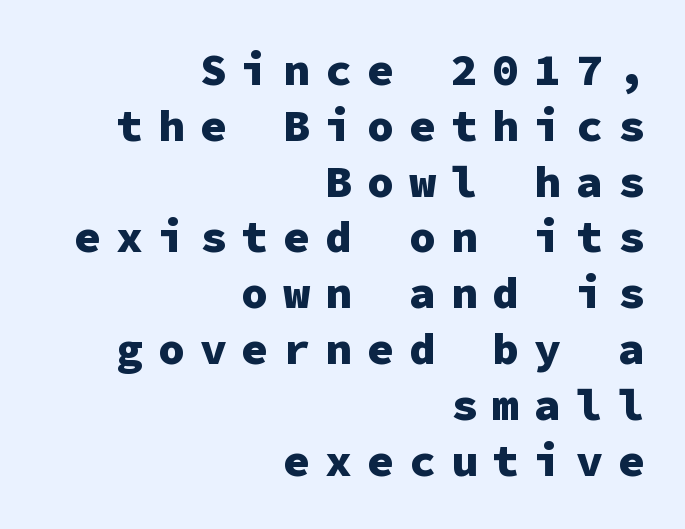
The image shows 45 px heavy sans-serif type, upright, monospaced; set right-aligned, line spacing 1.24x, unusually wide letter spacing (+0.33 em), not underlined; low stroke contrast and a medium x-height.
